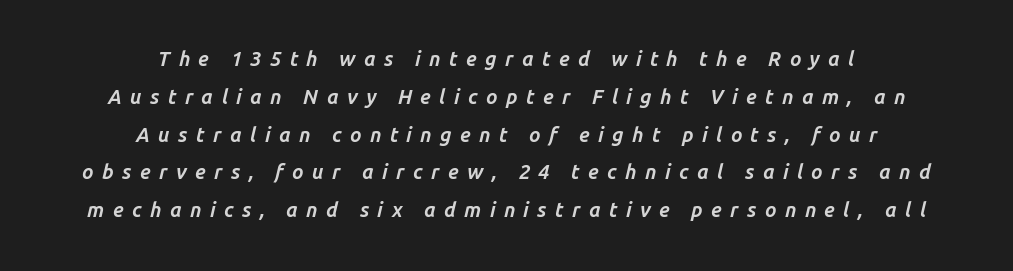
The rendering inserts visible extra space after every character. Notice how the passage keeps no hard edge, just a central spine. The foot of each line stays bare and open. Rendered with sloped, italic letterforms. These lines carry a lot of weight — the face is fully bold.
